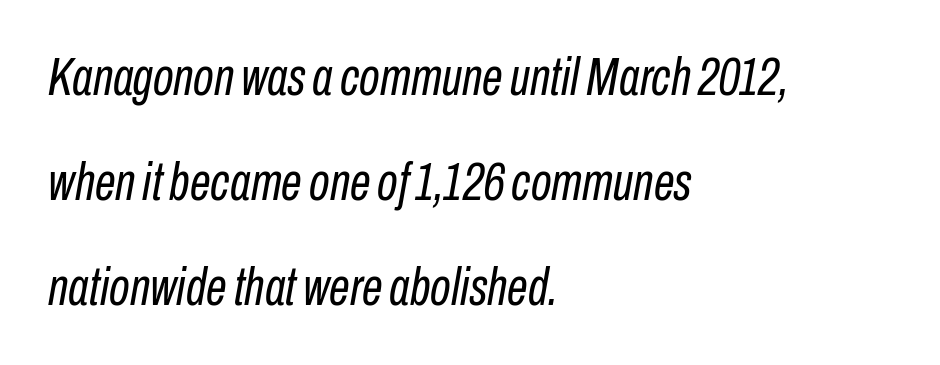
Q: Is the text bold? A: No.
Q: Is the text italic (slanted)? A: Yes, it leans right by about 10 degrees.
Q: Is the text underlined? A: No.
Q: How is the paragraph aligned? A: Left-aligned.
Q: Is the spacing between letters normal or unusually wide? A: Normal.
Q: Is the spacing between lines tight, normal or loose? A: Loose.
Q: Width (condensed, normal, or wide)? A: Condensed.
Q: Stroke contrast? A: Low.
Q: x-height? A: Medium.
Q: Monospaced? A: No.
